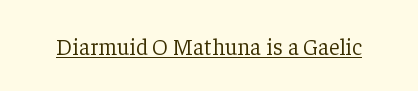
Q: Is the text bold? A: No.
Q: Is the text italic (slanted)? A: No, it is upright.
Q: Is the text underlined? A: Yes.
Q: Is the spacing between letters normal or unusually wide? A: Normal.
